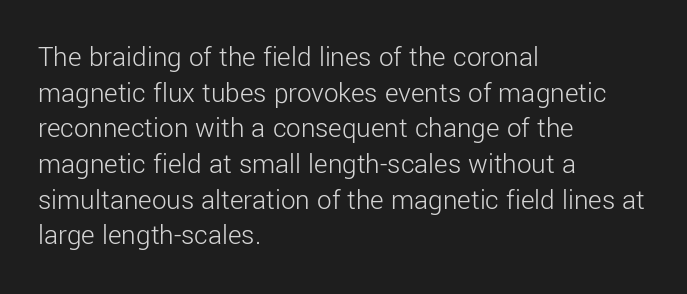
{"serif": "no", "italic": "no", "bold": "no", "weight": "light", "width": "normal", "stroke_contrast": "low", "x_height": "medium", "monospaced": "no", "underline": "no", "align": "left", "line_spacing_ratio": 1.23, "letter_spacing": "normal", "letter_spacing_em": 0.0, "glyph_px": 29}
